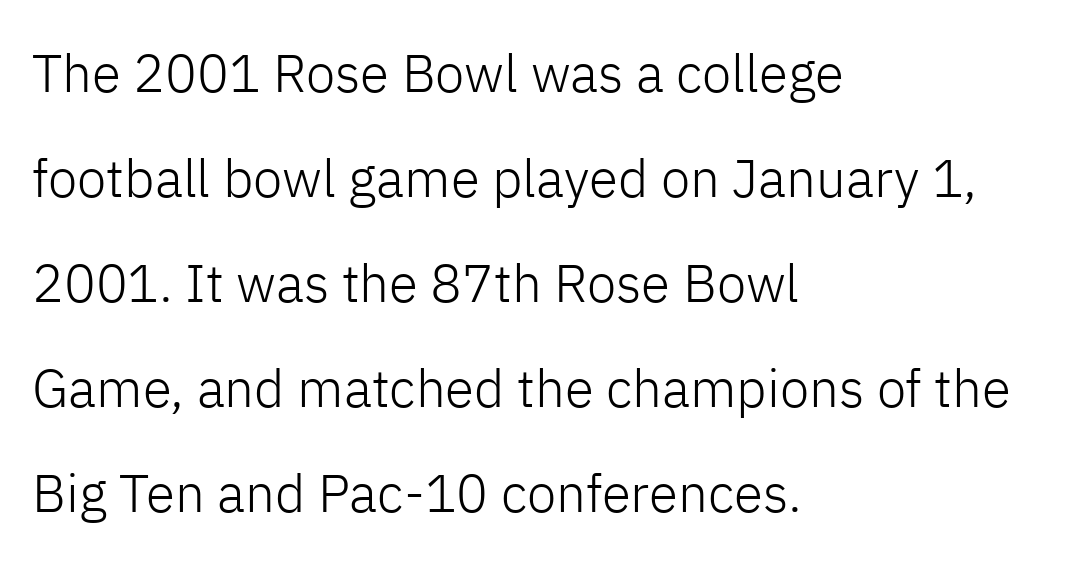
A typesetter would call this proportional, since set widths differ per character. Typographically, this falls in the sans-serif category. Stroke thickness stays within the range of a standard reading face or lighter. Honestly, there is no underline to notice here at all. Does extra space separate the letters? No, they use regular spacing. Interline gaps are noticeably wide in this sample.
